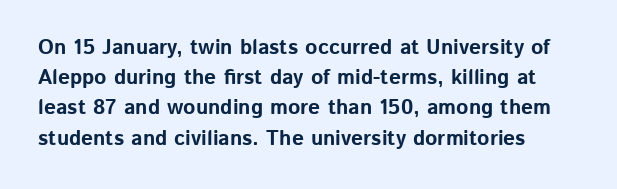
The image shows 21 px bold type, upright; set normal line spacing (1.44x), normal letter spacing, not underlined.
